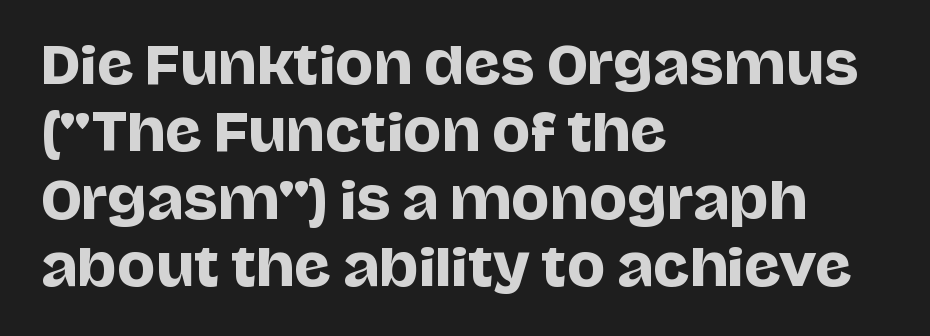
Q: Is the text italic (slanted)? A: No, it is upright.
Q: Is the typeface a serif or a sans-serif typeface? A: Sans-serif.
Q: Is the text underlined? A: No.
Q: How is the paragraph aligned? A: Left-aligned.
Q: Is the spacing between letters normal or unusually wide? A: Normal.
Q: Is the spacing between lines tight, normal or loose? A: Normal.
Q: Width (condensed, normal, or wide)? A: Normal.
Q: Stroke contrast? A: Low.
Q: x-height? A: Large.
Q: Monospaced? A: No.
